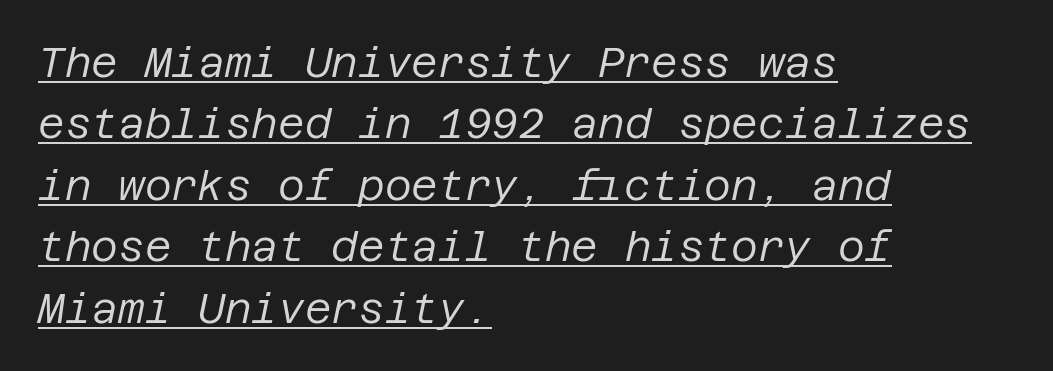
The image shows 41 px regular-weight type, italic (leaning right); set left-aligned, normal line spacing (1.5x), normal letter spacing, underlined; low stroke contrast and a large x-height.
